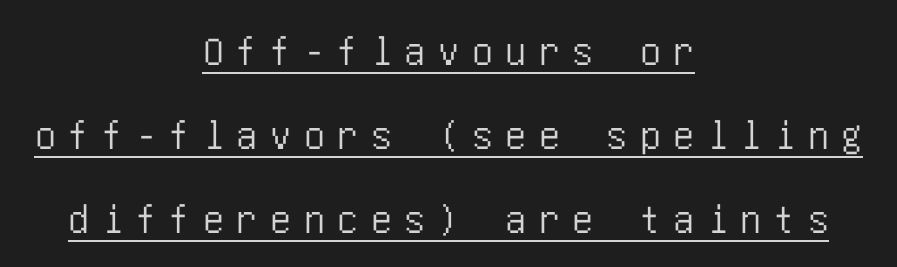
Honestly, the underline is the first thing you notice here. The type family on display is of the sans-serif kind. What's the leading like? Stretched, with rows far apart. Style check: upright. A student would call this center alignment; a typographer would say set centered. These lines have a slow, spaced-out rhythm from letter to letter.
